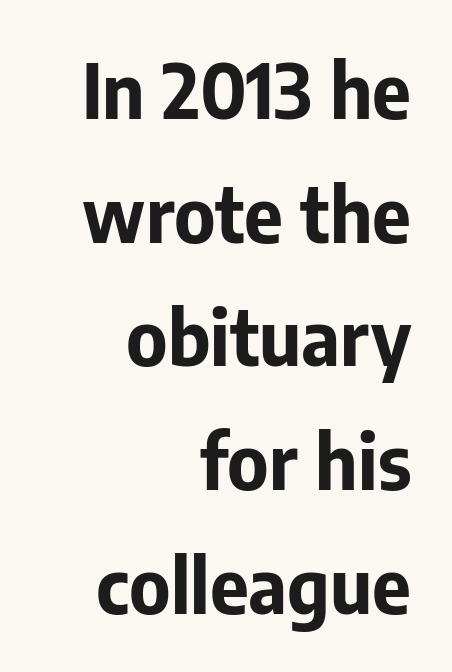
Q: Is the text bold? A: Yes.
Q: Is the text italic (slanted)? A: No, it is upright.
Q: Is the typeface a serif or a sans-serif typeface? A: Sans-serif.
Q: Is the text underlined? A: No.
Q: How is the paragraph aligned? A: Right-aligned.
Q: Is the spacing between letters normal or unusually wide? A: Normal.
Q: Is the spacing between lines tight, normal or loose? A: Normal.
Q: Width (condensed, normal, or wide)? A: Normal.
Q: Stroke contrast? A: Low.
Q: x-height? A: Medium.
Q: Monospaced? A: No.
